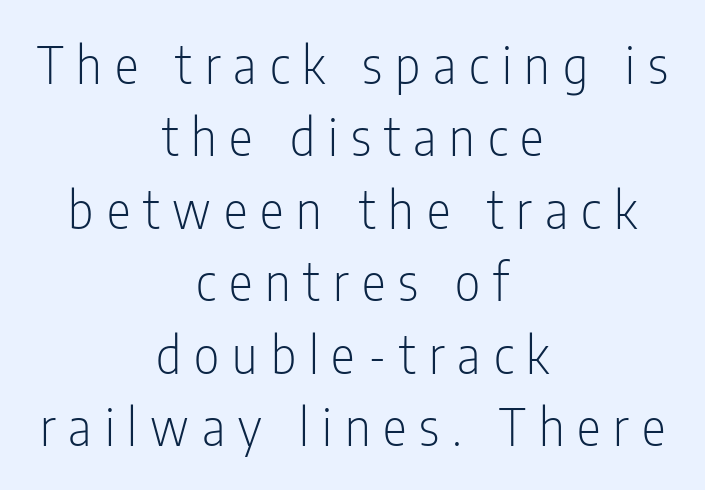
The image shows 50 px light, condensed sans-serif type, upright; set centered, normal line spacing (1.45x), unusually wide letter spacing (+0.26 em), not underlined; low stroke contrast and a medium x-height.
